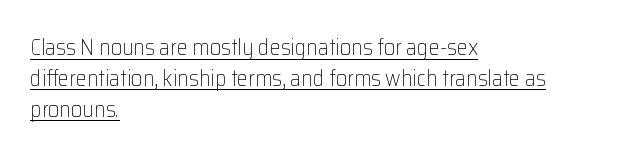
Quick note: not italic, upright. Decoration check: the copy is underlined. Is this a heavy cut? Hardly; it is regular or lighter. Does the copy run flush right? No — it runs flush left. Does extra space separate the letters? No, they use regular spacing.
